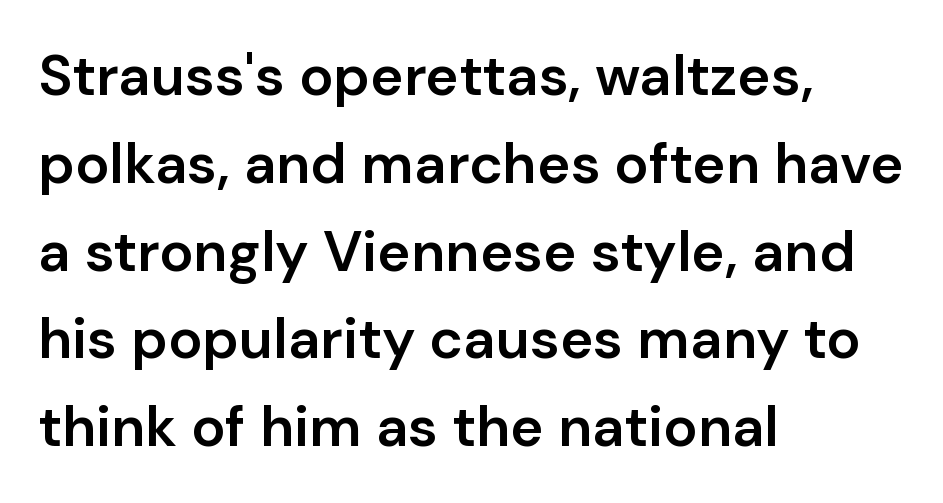
Q: Is the text bold? A: Semi-bold.
Q: Is the text italic (slanted)? A: No, it is upright.
Q: Is the typeface a serif or a sans-serif typeface? A: Sans-serif.
Q: Is the text underlined? A: No.
Q: How is the paragraph aligned? A: Left-aligned.
Q: Is the spacing between letters normal or unusually wide? A: Normal.
Q: Is the spacing between lines tight, normal or loose? A: Normal.
Q: Width (condensed, normal, or wide)? A: Normal.
Q: Stroke contrast? A: Low.
Q: x-height? A: Medium.
Q: Monospaced? A: No.
